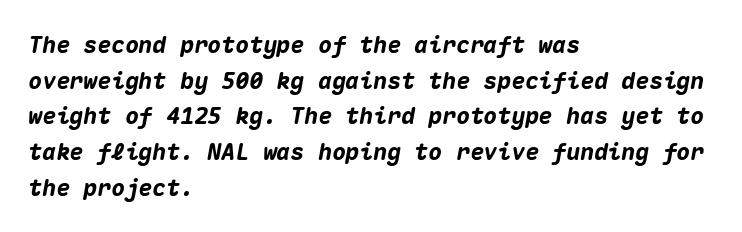
{"italic": "yes", "lean": "right", "slant_degrees": 10, "bold": "yes", "underline": "no", "align": "left", "line_spacing": "normal", "line_spacing_ratio": 1.55, "letter_spacing": "normal", "letter_spacing_em": 0.0, "glyph_px": 23}
